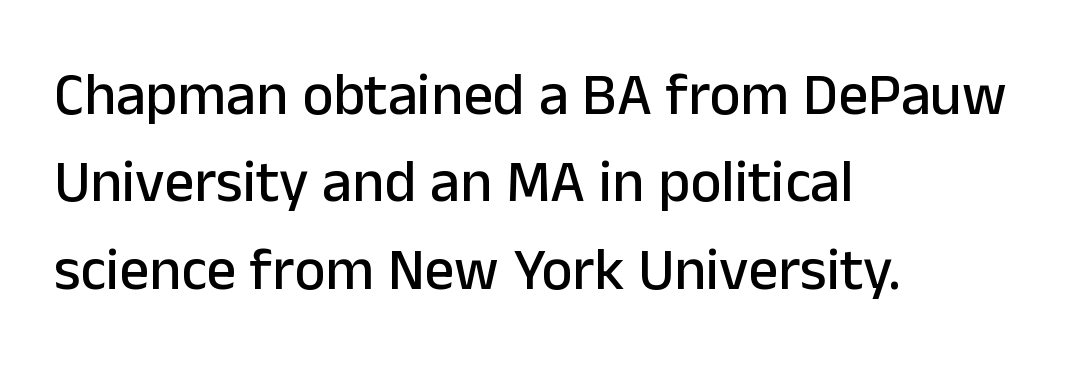
This sample uses an upright cut, with every glyph sitting square on the baseline. The rows are spaced the way most documents space them. Which margin do the lines hug? The left one — the right edge is uneven. The passage shown is not underscored anywhere. The type is set solid horizontally, with unmodified tracking.
